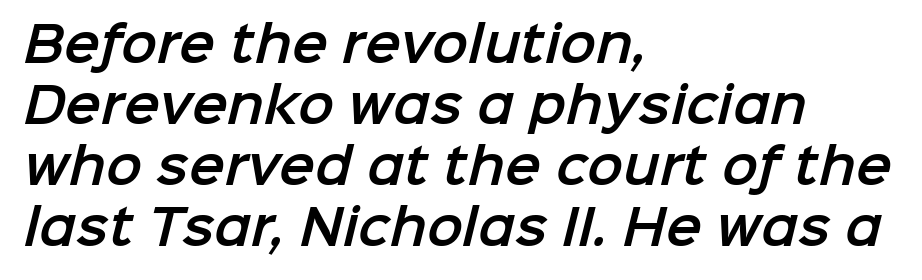
Q: Is the typeface a serif or a sans-serif typeface? A: Sans-serif.
Q: Is the text underlined? A: No.
Q: How is the paragraph aligned? A: Left-aligned.
Q: Is the spacing between letters normal or unusually wide? A: Normal.
Q: Is the spacing between lines tight, normal or loose? A: Normal.
Q: Width (condensed, normal, or wide)? A: Normal.
Q: Stroke contrast? A: Low.
Q: x-height? A: Medium.
Q: Monospaced? A: No.
